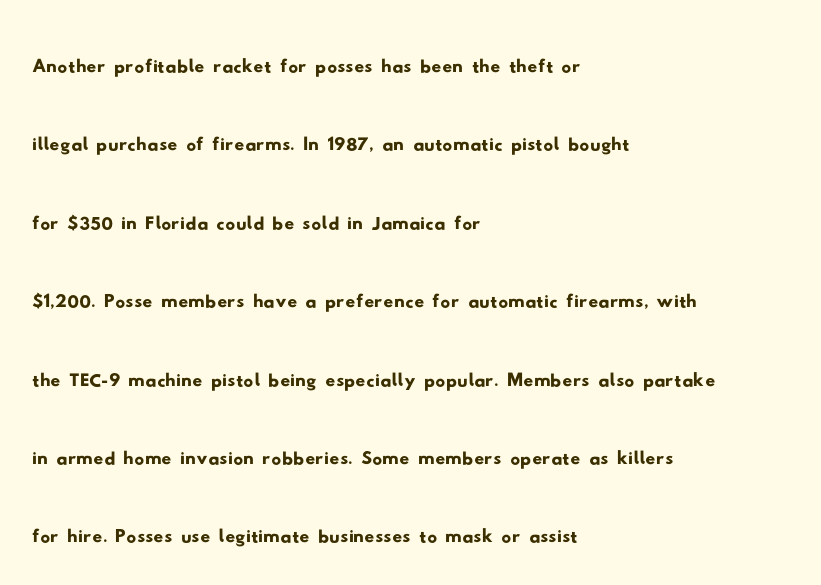
{"serif": "no", "width": "wide", "stroke_contrast": "low", "x_height": "small", "monospaced": "no", "underline": "no", "align": "left", "line_spacing": "normal", "line_spacing_ratio": 1.6, "letter_spacing": "normal", "letter_spacing_em": 0.0, "glyph_px": 49}
